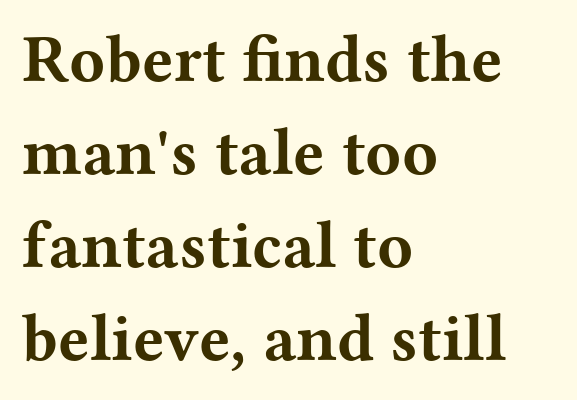
Unlike a clean sans, this face finishes its strokes with serifs. Honestly, the letter spacing is just normal — you wouldn't notice it. Reading down the column, the eye jumps a familiar distance to each next line. Left-aligned paragraph, ragged on the right.
